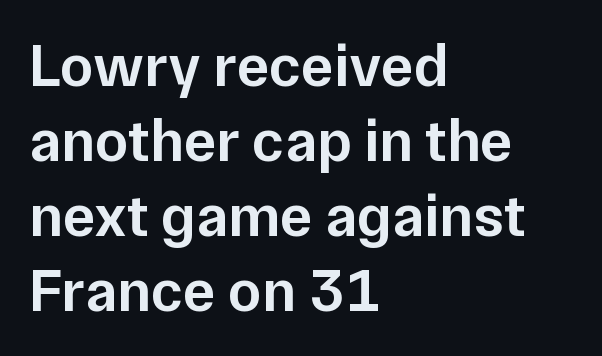
The image shows 61 px semibold sans-serif type, upright; set left-aligned, line spacing 1.23x, normal letter spacing, not underlined; low stroke contrast and a medium x-height.
